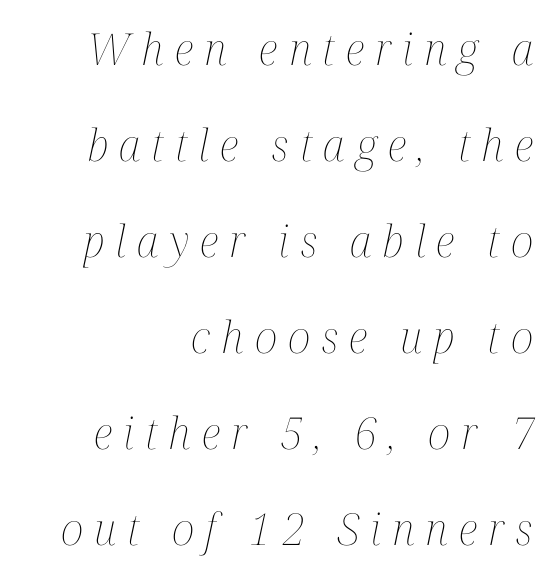
{"italic": "yes", "lean": "right", "slant_degrees": 12, "bold": "no", "weight": "thin", "width": "condensed", "stroke_contrast": "medium", "x_height": "medium", "monospaced": "no", "underline": "no", "align": "right", "line_spacing": "loose", "line_spacing_ratio": 2.18, "letter_spacing": "wide", "letter_spacing_em": 0.25, "glyph_px": 44}
